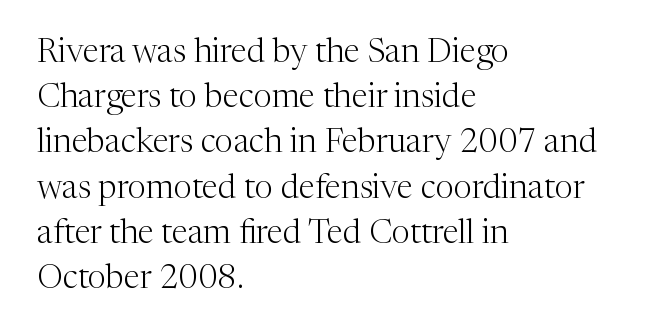
{"serif": "yes", "italic": "no", "bold": "no", "weight": "light", "width": "normal", "stroke_contrast": "medium", "x_height": "medium", "monospaced": "no", "underline": "no", "align": "left", "line_spacing": "normal", "line_spacing_ratio": 1.37, "letter_spacing": "normal", "letter_spacing_em": 0.0, "glyph_px": 33}
